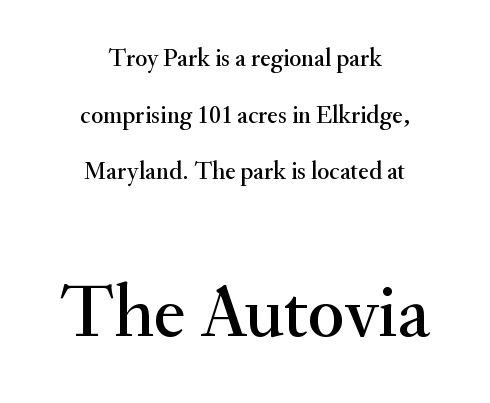
A typesetter would call this zero additional tracking. Only glyphs here, with clear space below each row. Spacing verdict: proportional, widths tailored to each character. The typeface chosen for these lines features serifs.
